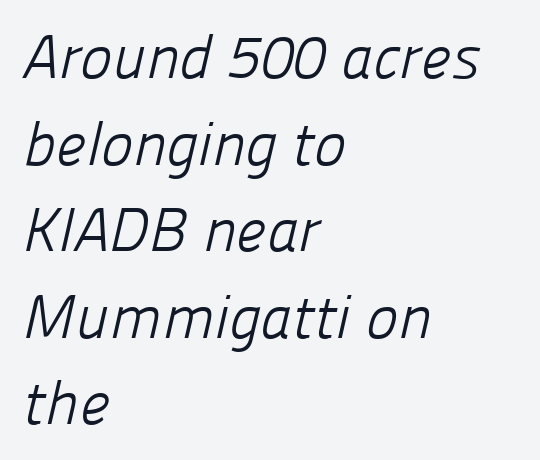
Q: Is the text bold? A: No.
Q: Is the typeface a serif or a sans-serif typeface? A: Sans-serif.
Q: Is the text underlined? A: No.
Q: How is the paragraph aligned? A: Left-aligned.
Q: Is the spacing between letters normal or unusually wide? A: Normal.
Q: Is the spacing between lines tight, normal or loose? A: Normal.
Q: Width (condensed, normal, or wide)? A: Normal.
Q: Stroke contrast? A: Low.
Q: x-height? A: Medium.
Q: Monospaced? A: No.
